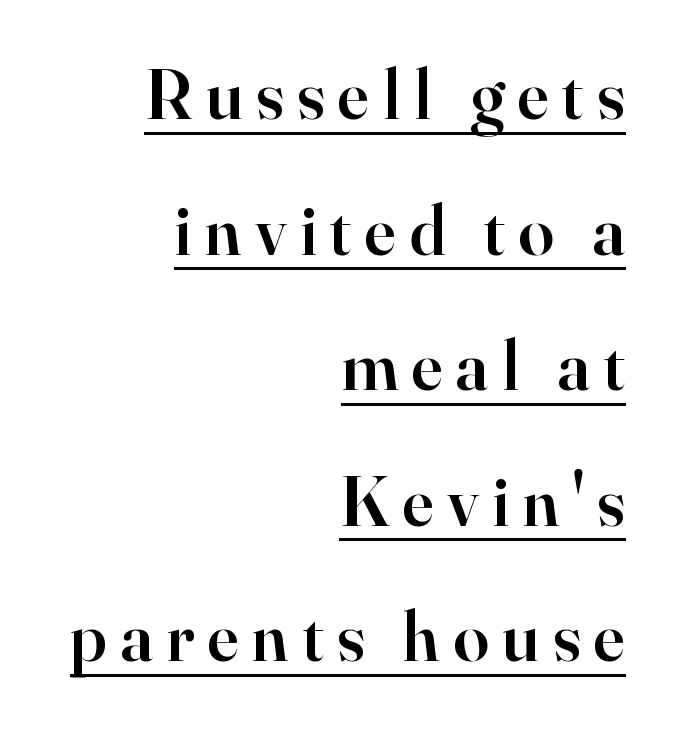
Leading: increased. Weight check: semibold — heavier than regular, not quite bold. Notice how a bar underscores the lettering throughout. Each letter keeps its own natural width here, so spacing adapts to shape. Designer's note — italics off, roman on. The passage is arranged like a letterhead date or caption credit — flush right.
